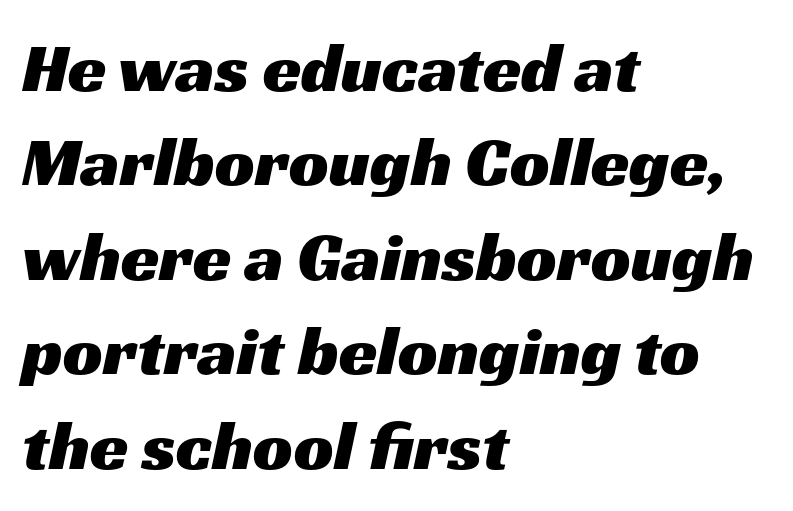
This sample is left-justified, so line endings fall wherever the words run out. Character widths vary here, with narrow letters taking less room than wide ones. Vertically, the passage feels balanced, rows spaced as you'd expect. Short note: letters normally spaced. The letters carry no serifs — their stems end cleanly without finishing strokes. The zone under the glyphs is completely vacant.
